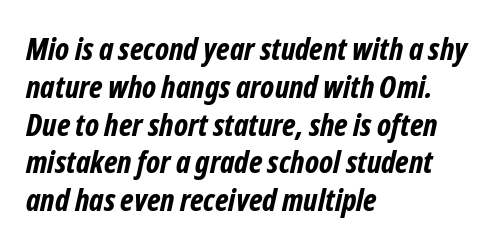
{"serif": "no", "bold": "yes", "weight": "bold", "width": "condensed", "stroke_contrast": "low", "x_height": "medium", "monospaced": "no", "underline": "no", "align": "left", "line_spacing_ratio": 1.22, "letter_spacing": "normal", "letter_spacing_em": 0.0, "glyph_px": 31}
